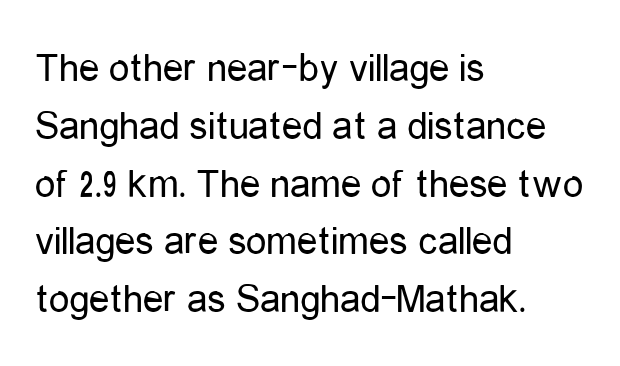
Q: Is the text bold? A: No.
Q: Is the text italic (slanted)? A: No, it is upright.
Q: Is the typeface a serif or a sans-serif typeface? A: Sans-serif.
Q: Is the text underlined? A: No.
Q: How is the paragraph aligned? A: Left-aligned.
Q: Is the spacing between letters normal or unusually wide? A: Normal.
Q: Is the spacing between lines tight, normal or loose? A: Normal.
Q: Width (condensed, normal, or wide)? A: Condensed.
Q: Stroke contrast? A: Low.
Q: x-height? A: Medium.
Q: Monospaced? A: No.
